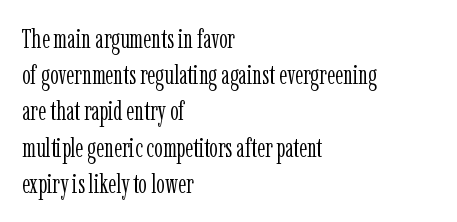
Q: Is the text bold? A: No.
Q: Is the text italic (slanted)? A: No, it is upright.
Q: Is the text underlined? A: No.
Q: How is the paragraph aligned? A: Left-aligned.
Q: Is the spacing between letters normal or unusually wide? A: Normal.
Q: Is the spacing between lines tight, normal or loose? A: Normal.
